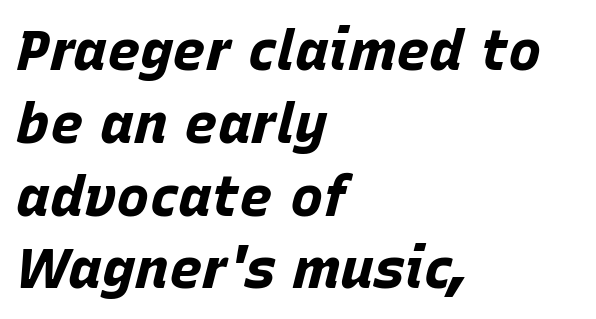
Q: Is the text bold? A: Yes.
Q: Is the text italic (slanted)? A: Yes, it leans right by about 15 degrees.
Q: Is the text underlined? A: No.
Q: How is the paragraph aligned? A: Left-aligned.
Q: Is the spacing between letters normal or unusually wide? A: Normal.
Q: Is the spacing between lines tight, normal or loose? A: Normal.
Q: Width (condensed, normal, or wide)? A: Normal.
Q: Stroke contrast? A: Low.
Q: x-height? A: Large.
Q: Monospaced? A: No.
